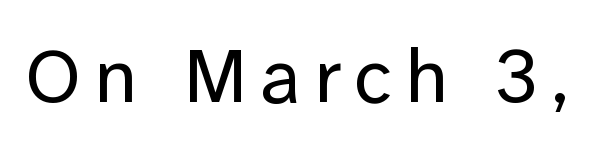
{"serif": "no", "italic": "no", "bold": "no", "weight": "regular", "width": "normal", "stroke_contrast": "low", "x_height": "medium", "monospaced": "no", "underline": "no", "glyph_px": 77}
